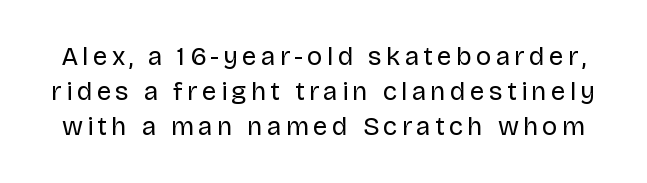
Q: Is the text bold? A: No.
Q: Is the text italic (slanted)? A: No, it is upright.
Q: Is the text underlined? A: No.
Q: Is the spacing between lines tight, normal or loose? A: Normal.
